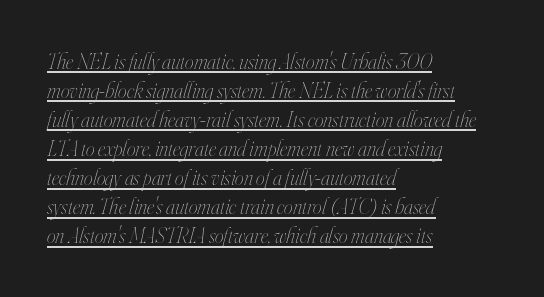
Characters are canted at an angle relative to the baseline's perpendicular. The letterforms sit shoulder to shoulder at normal distance. The font sits on the lighter half of the weight spectrum, regular included. The lines sit at an ordinary, default distance from one another. Somebody hit Ctrl+U on this one — the words are underlined. The rag falls on the right side of this text block.
